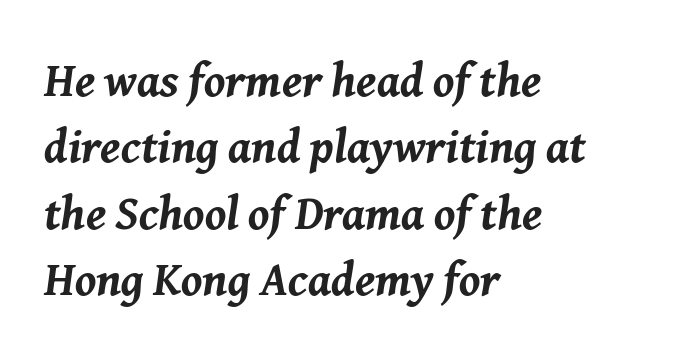
Q: Is the text bold? A: Yes.
Q: Is the text italic (slanted)? A: Yes, it leans right by about 8 degrees.
Q: Is the text underlined? A: No.
Q: How is the paragraph aligned? A: Left-aligned.
Q: Is the spacing between letters normal or unusually wide? A: Normal.
Q: Is the spacing between lines tight, normal or loose? A: Normal.
Q: Width (condensed, normal, or wide)? A: Normal.
Q: Stroke contrast? A: Medium.
Q: x-height? A: Medium.
Q: Monospaced? A: No.
